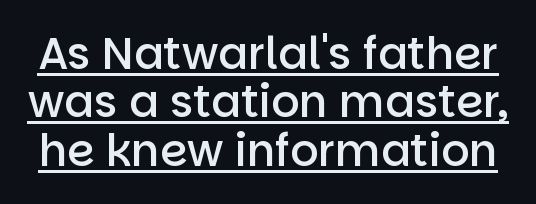
{"serif": "no", "italic": "no", "bold": "semi", "weight": "semibold", "width": "normal", "stroke_contrast": "low", "x_height": "large", "monospaced": "no", "underline": "yes", "line_spacing": "tight", "line_spacing_ratio": 1.1, "letter_spacing": "normal", "letter_spacing_em": 0.0, "glyph_px": 44}
